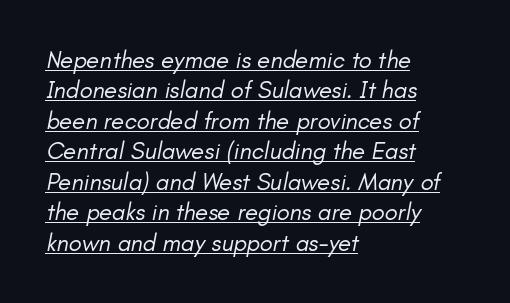
Q: Is the text bold? A: No.
Q: Is the text italic (slanted)? A: Yes, it leans right by about 11 degrees.
Q: Is the text underlined? A: Yes.
Q: How is the paragraph aligned? A: Left-aligned.
Q: Is the spacing between letters normal or unusually wide? A: Normal.
Q: Is the spacing between lines tight, normal or loose? A: Normal.
